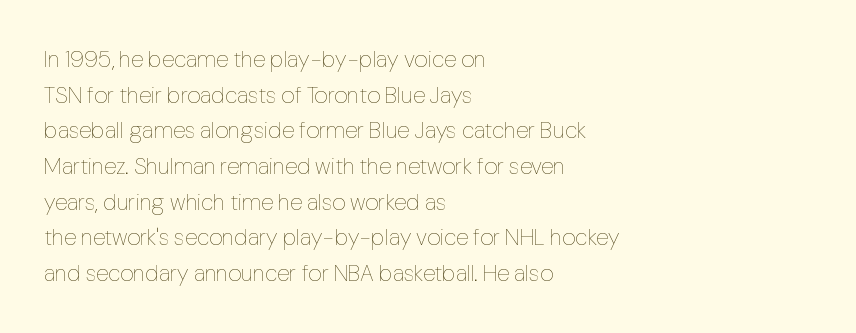
Q: Is the text bold? A: No.
Q: Is the text italic (slanted)? A: No, it is upright.
Q: Is the text underlined? A: No.
Q: How is the paragraph aligned? A: Left-aligned.
Q: Is the spacing between letters normal or unusually wide? A: Normal.
Q: Is the spacing between lines tight, normal or loose? A: Normal.
